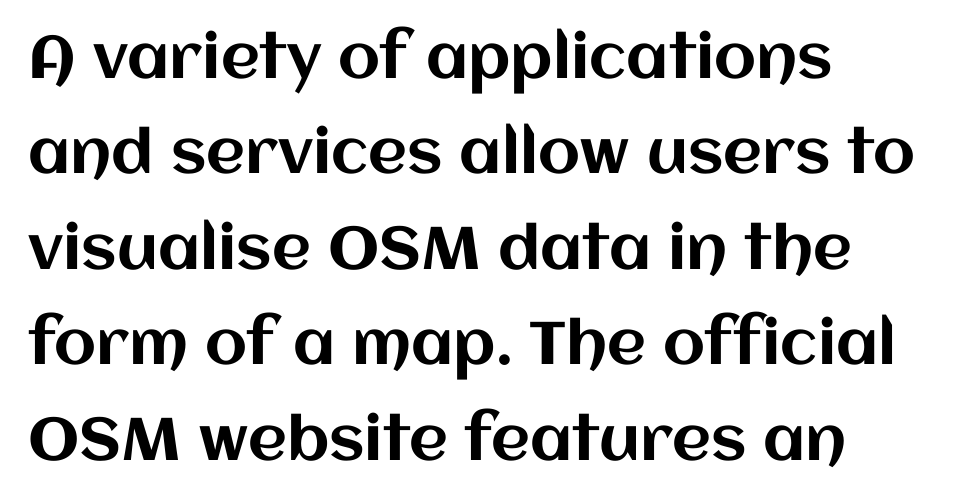
{"italic": "no", "width": "normal", "stroke_contrast": "medium", "x_height": "large", "monospaced": "no", "underline": "no", "align": "left", "line_spacing": "normal", "line_spacing_ratio": 1.59, "letter_spacing": "normal", "letter_spacing_em": 0.0, "glyph_px": 60}
